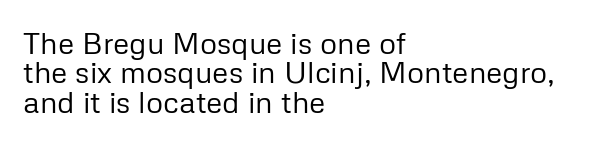
Q: Is the text bold? A: No.
Q: Is the text italic (slanted)? A: No, it is upright.
Q: Is the typeface a serif or a sans-serif typeface? A: Sans-serif.
Q: Is the text underlined? A: No.
Q: How is the paragraph aligned? A: Left-aligned.
Q: Is the spacing between letters normal or unusually wide? A: Normal.
Q: Is the spacing between lines tight, normal or loose? A: Tight.
Q: Width (condensed, normal, or wide)? A: Normal.
Q: Stroke contrast? A: Low.
Q: x-height? A: Medium.
Q: Monospaced? A: No.
